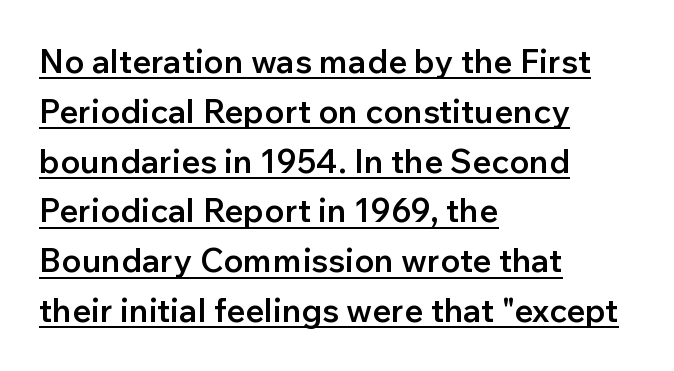
Q: Is the text bold? A: Semi-bold.
Q: Is the text italic (slanted)? A: No, it is upright.
Q: Is the typeface a serif or a sans-serif typeface? A: Sans-serif.
Q: Is the text underlined? A: Yes.
Q: How is the paragraph aligned? A: Left-aligned.
Q: Is the spacing between letters normal or unusually wide? A: Normal.
Q: Is the spacing between lines tight, normal or loose? A: Normal.
Q: Width (condensed, normal, or wide)? A: Normal.
Q: Stroke contrast? A: Low.
Q: x-height? A: Medium.
Q: Monospaced? A: No.
